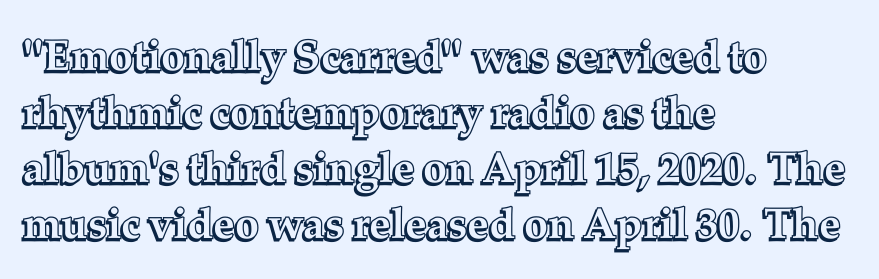
The image shows 43 px text type, upright; set left-aligned, normal line spacing (1.3x), normal letter spacing, not underlined; a medium x-height.
